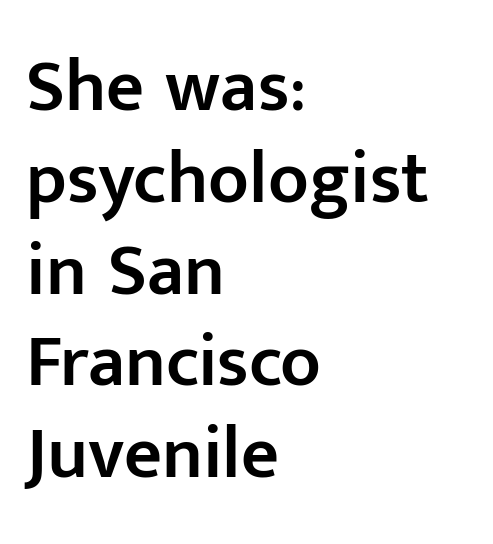
Does the lettering tilt? It doesn't — this is upright. Lines of text with bare space underneath. Short and long lines alike share a common starting point at left. Letterform terminals end flat and unadorned throughout the passage. Bold? Not quite — semibold, heavier than regular but stopping short. Observe the ordinary spacing: letters are neighbours, not strangers.
